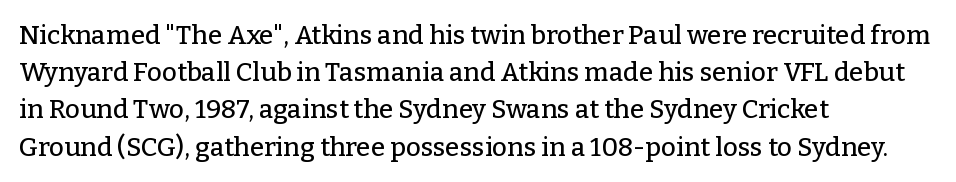
The passage is arranged the way most books set body copy — flush left. No extra tracking has been applied to these lines. You can tell it's not italic because the verticals are truly vertical. The leading is moderate, giving the passage an even texture. The specimen omits any rule beneath the text block's lines.
